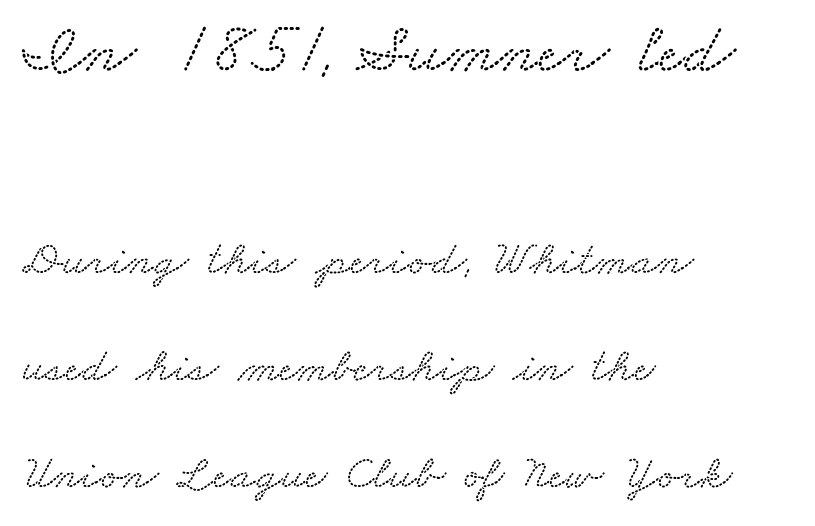
The image shows 72 px wide serif type; set left-aligned, loose line spacing (2.23x), normal letter spacing, not underlined; the first (top) block is 1.5x larger; medium stroke contrast and a small x-height.
